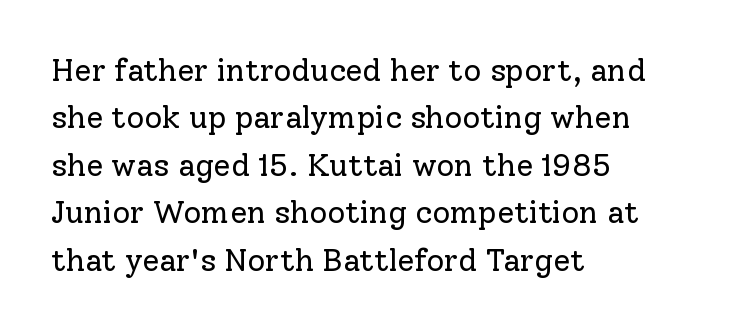
No letter is thick-stroked: the sample isn't bold. Do the characters align in a grid? No, the font is proportional. Unlike italic type, these characters show no tilt at all. The face used here is rendered with its standard letterfit. Lines of text with bare space underneath.
